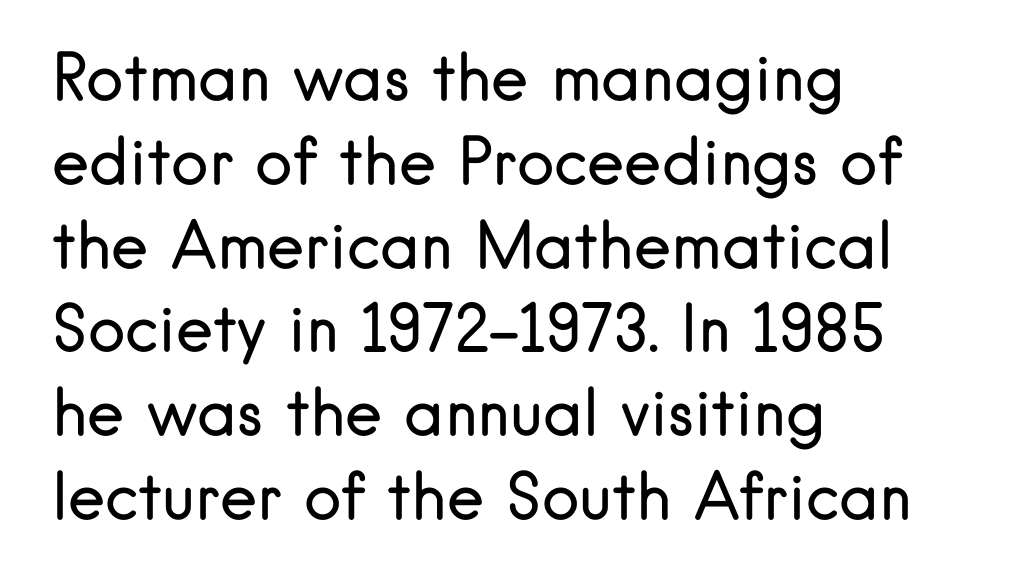
Short note: letters normally spaced. The passage shown is typed in a proportional face where columns would drift. Style check: upright. Regarding leading, the lines here are spaced in the standard way.
